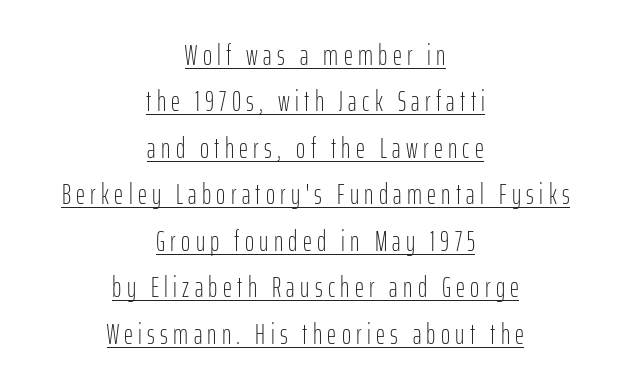
Weight: in the light-to-regular range. The rendered words wear a rule along their underside. The block of text has a typical density, with ordinary space between rows. Characters remain perfectly vertical along every line. Classification — sans serif.
